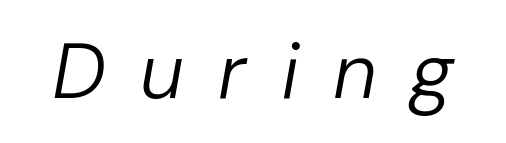
{"italic": "yes", "lean": "right", "slant_degrees": 10, "bold": "no", "weight": "regular", "width": "normal", "stroke_contrast": "low", "x_height": "medium", "monospaced": "no", "underline": "no", "letter_spacing": "wide", "letter_spacing_em": 0.44, "glyph_px": 78}
